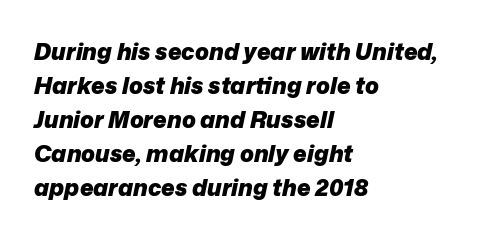
{"italic": "yes", "lean": "right", "slant_degrees": 12, "bold": "yes", "underline": "no", "align": "left", "line_spacing": "normal", "line_spacing_ratio": 1.48, "letter_spacing": "normal", "letter_spacing_em": 0.0, "glyph_px": 23}
